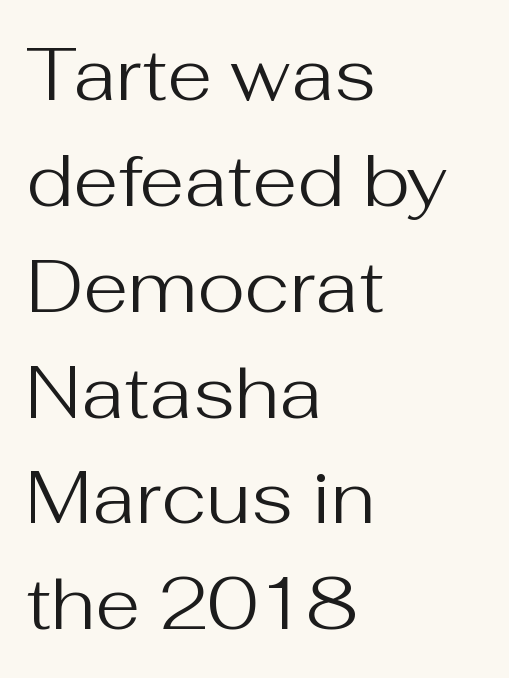
{"serif": "no", "italic": "no", "bold": "no", "weight": "regular", "width": "normal", "stroke_contrast": "medium", "x_height": "medium", "monospaced": "no", "underline": "no", "align": "left", "line_spacing": "normal", "line_spacing_ratio": 1.45, "letter_spacing": "normal", "letter_spacing_em": 0.0, "glyph_px": 73}
